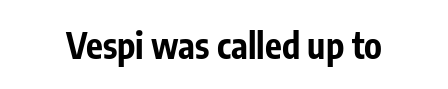
{"serif": "no", "italic": "no", "bold": "yes", "weight": "bold", "width": "condensed", "stroke_contrast": "low", "x_height": "medium", "monospaced": "no", "underline": "no", "letter_spacing": "normal", "letter_spacing_em": 0.0, "glyph_px": 35}
